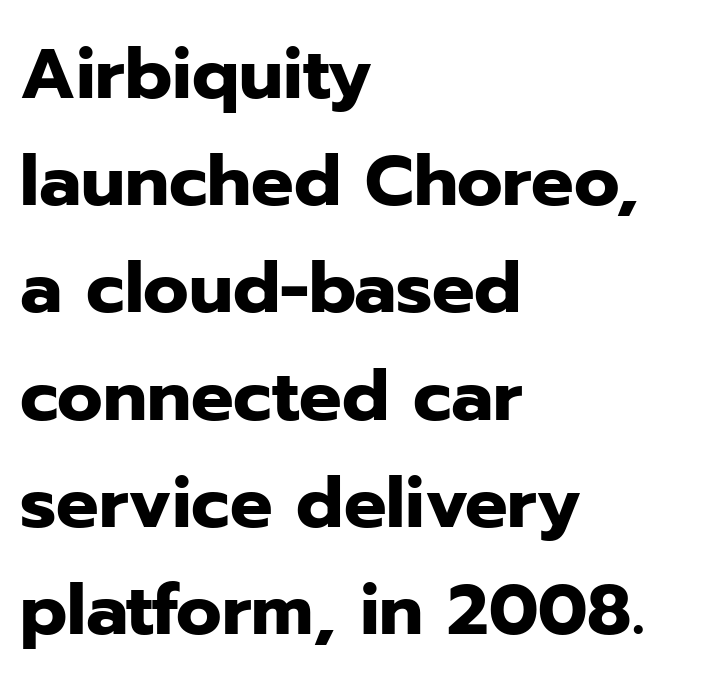
The image shows 71 px heavy sans-serif type, upright; set left-aligned, normal line spacing (1.51x), normal letter spacing, not underlined; low stroke contrast and a medium x-height.
